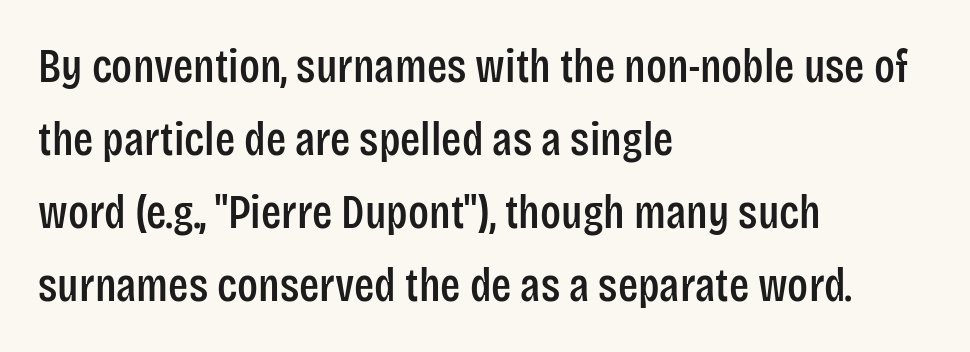
Q: Is the text italic (slanted)? A: No, it is upright.
Q: Is the typeface a serif or a sans-serif typeface? A: Sans-serif.
Q: Is the text underlined? A: No.
Q: How is the paragraph aligned? A: Left-aligned.
Q: Is the spacing between letters normal or unusually wide? A: Normal.
Q: Is the spacing between lines tight, normal or loose? A: Normal.
Q: Width (condensed, normal, or wide)? A: Condensed.
Q: Stroke contrast? A: Low.
Q: x-height? A: Large.
Q: Monospaced? A: No.
